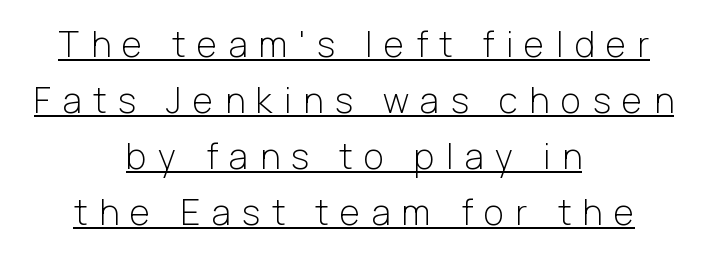
{"serif": "no", "italic": "no", "bold": "no", "weight": "light", "width": "normal", "stroke_contrast": "low", "x_height": "medium", "monospaced": "no", "underline": "yes", "align": "center", "line_spacing": "normal", "line_spacing_ratio": 1.6, "letter_spacing": "wide", "letter_spacing_em": 0.33, "glyph_px": 35}
